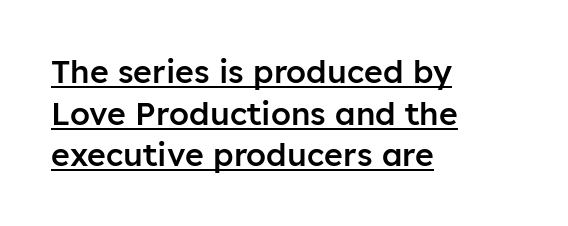
Is there an underline? Yes — a line sits under the letters. Summary of vertical rhythm: regular, with standard interline spacing. The passage shown is semibold, sitting just below true bold. A typesetter would label this face a sans. Posture: upright roman.
